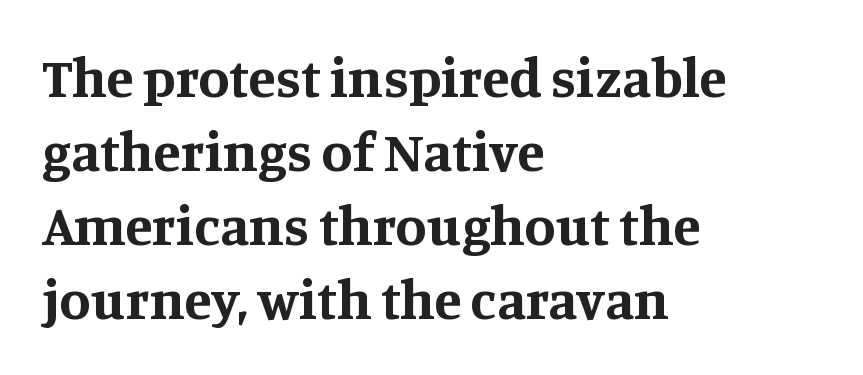
The image shows 56 px bold serif type, upright; set left-aligned, normal line spacing (1.32x), normal letter spacing, not underlined; medium stroke contrast and a large x-height.
